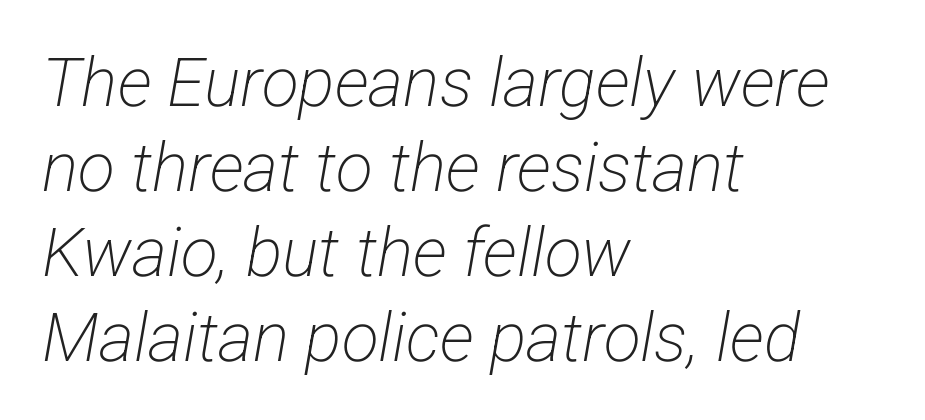
{"serif": "no", "bold": "no", "weight": "light", "width": "condensed", "stroke_contrast": "low", "x_height": "medium", "monospaced": "no", "underline": "no", "align": "left", "line_spacing": "normal", "line_spacing_ratio": 1.25, "letter_spacing": "normal", "letter_spacing_em": 0.0, "glyph_px": 68}
